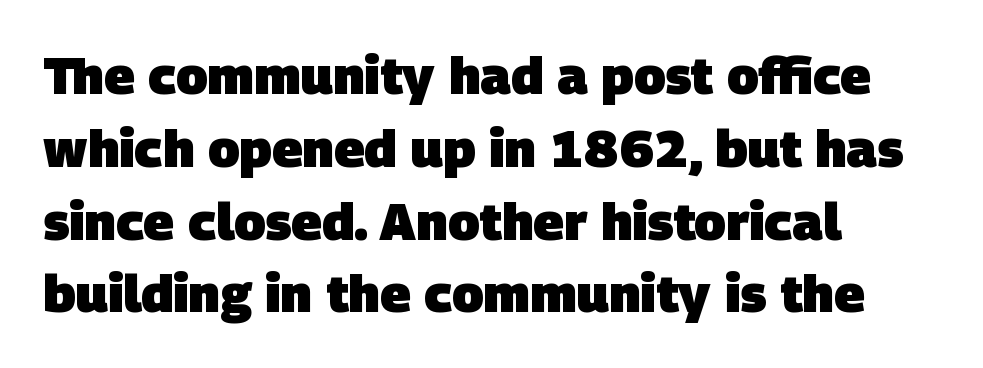
Q: Is the text bold? A: Yes.
Q: Is the typeface a serif or a sans-serif typeface? A: Sans-serif.
Q: Is the text underlined? A: No.
Q: How is the paragraph aligned? A: Left-aligned.
Q: Is the spacing between letters normal or unusually wide? A: Normal.
Q: Is the spacing between lines tight, normal or loose? A: Normal.
Q: Width (condensed, normal, or wide)? A: Normal.
Q: Stroke contrast? A: Low.
Q: x-height? A: Large.
Q: Monospaced? A: No.
